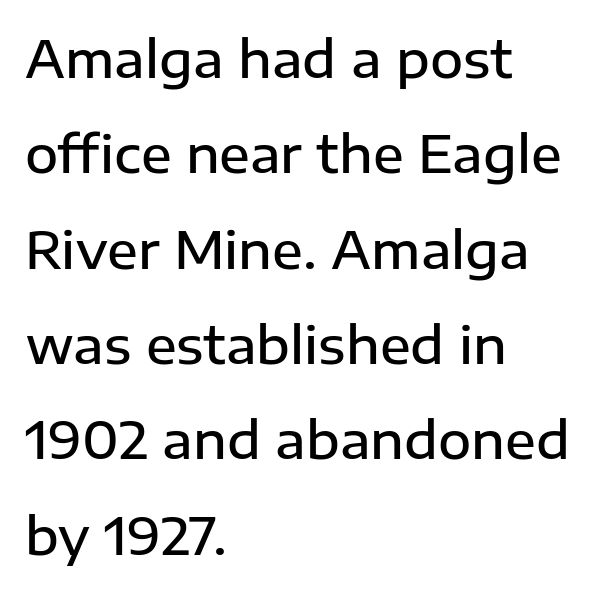
Q: Is the text bold? A: Semi-bold.
Q: Is the text italic (slanted)? A: No, it is upright.
Q: Is the typeface a serif or a sans-serif typeface? A: Sans-serif.
Q: Is the text underlined? A: No.
Q: How is the paragraph aligned? A: Left-aligned.
Q: Is the spacing between letters normal or unusually wide? A: Normal.
Q: Width (condensed, normal, or wide)? A: Normal.
Q: Stroke contrast? A: Low.
Q: x-height? A: Medium.
Q: Monospaced? A: No.
